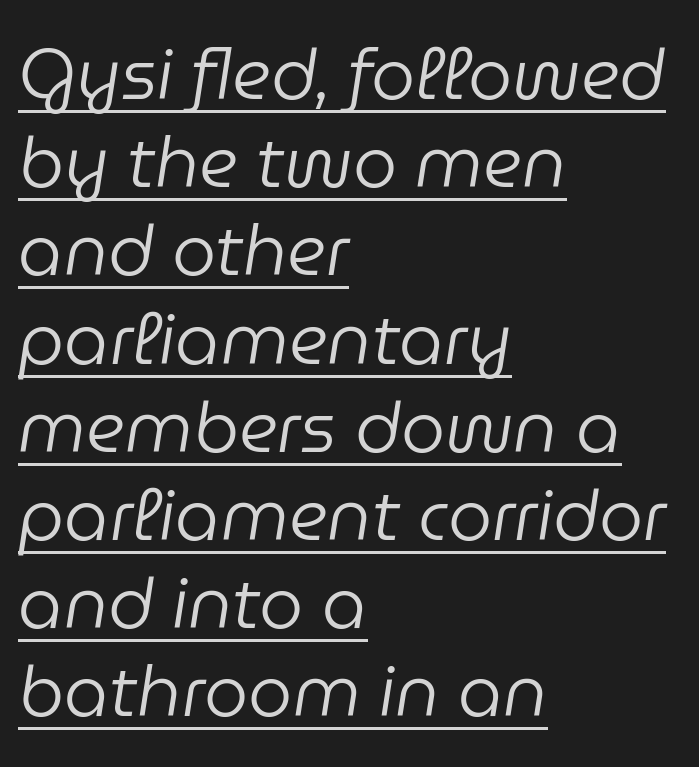
The image shows 70 px regular-weight type, italic (leaning right); set left-aligned, normal line spacing (1.26x), normal letter spacing, underlined; low stroke contrast and a medium x-height.
